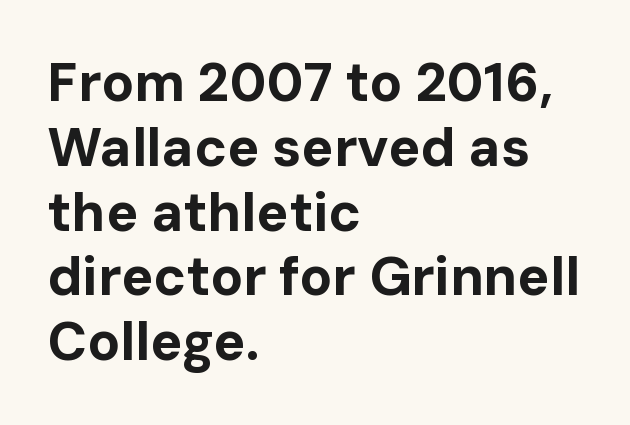
{"serif": "no", "italic": "no", "bold": "yes", "weight": "bold", "width": "normal", "stroke_contrast": "low", "x_height": "medium", "monospaced": "no", "underline": "no", "align": "left", "line_spacing_ratio": 1.2, "letter_spacing": "normal", "letter_spacing_em": 0.0, "glyph_px": 54}
